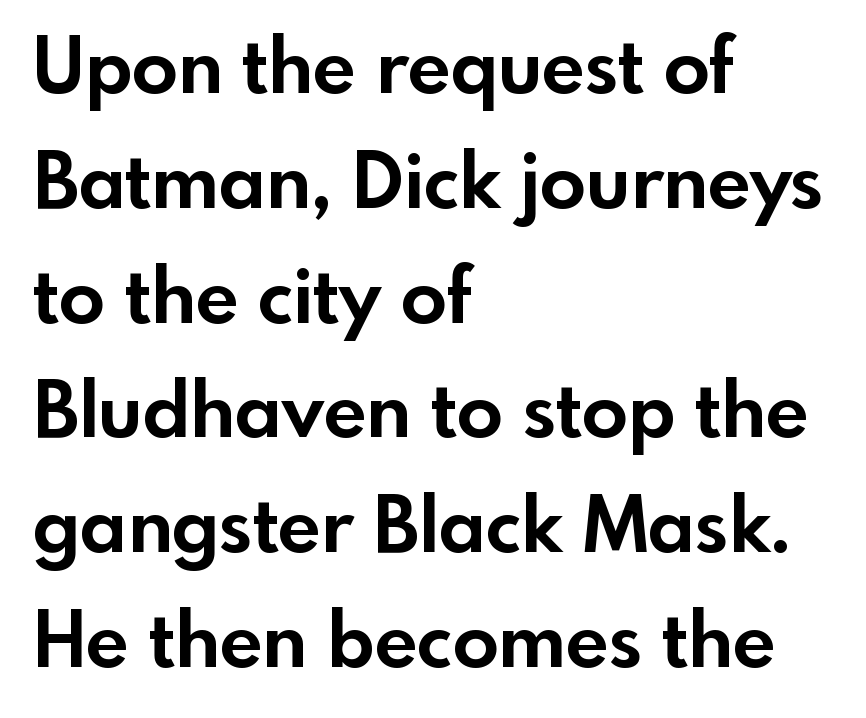
The image shows 76 px bold sans-serif type, upright; set left-aligned, normal line spacing (1.51x), normal letter spacing, not underlined; a small x-height.
